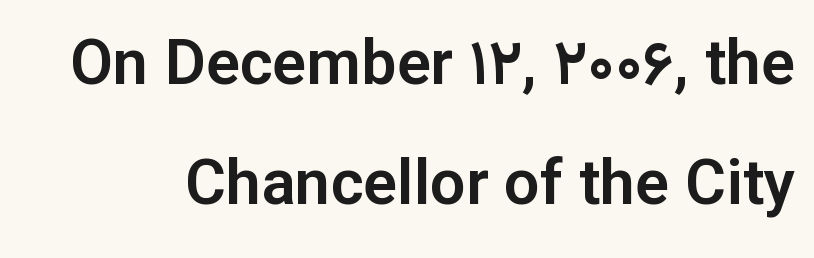
{"serif": "no", "italic": "no", "width": "normal", "stroke_contrast": "low", "x_height": "medium", "monospaced": "no", "underline": "no", "line_spacing": "loose", "line_spacing_ratio": 1.91, "letter_spacing": "normal", "letter_spacing_em": 0.0, "glyph_px": 63}
